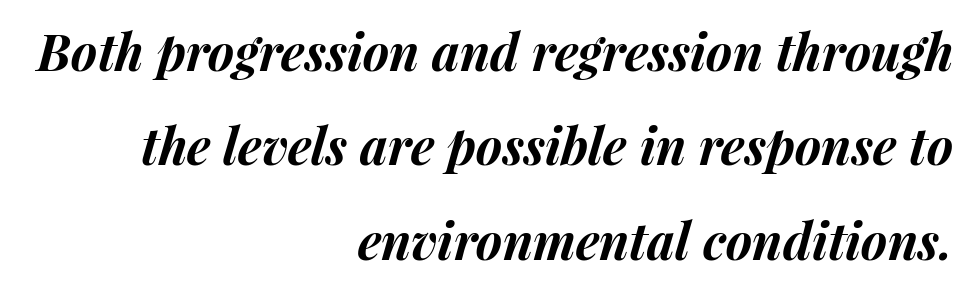
{"italic": "yes", "lean": "right", "slant_degrees": 15, "bold": "yes", "weight": "bold", "width": "normal", "stroke_contrast": "medium", "x_height": "medium", "monospaced": "no", "underline": "no", "align": "right", "line_spacing_ratio": 1.89, "letter_spacing": "normal", "letter_spacing_em": 0.0, "glyph_px": 50}
